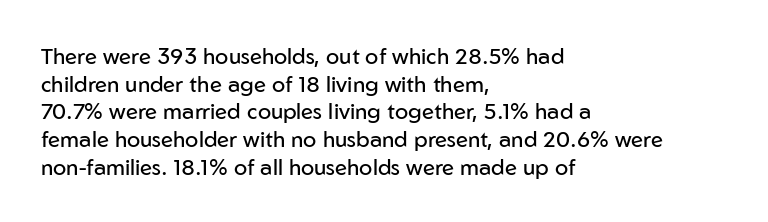
Q: Is the text bold? A: No.
Q: Is the text italic (slanted)? A: No, it is upright.
Q: Is the text underlined? A: No.
Q: How is the paragraph aligned? A: Left-aligned.
Q: Is the spacing between letters normal or unusually wide? A: Normal.
Q: Is the spacing between lines tight, normal or loose? A: Normal.
